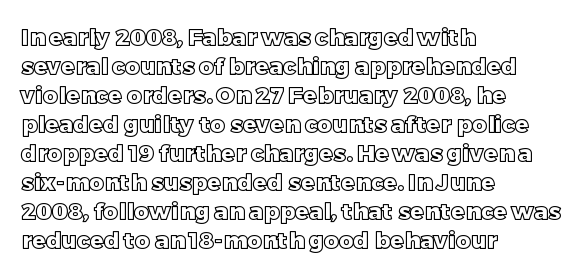
Q: Is the text italic (slanted)? A: No, it is upright.
Q: Is the text underlined? A: No.
Q: How is the paragraph aligned? A: Left-aligned.
Q: Is the spacing between letters normal or unusually wide? A: Normal.
Q: Is the spacing between lines tight, normal or loose? A: Normal.
